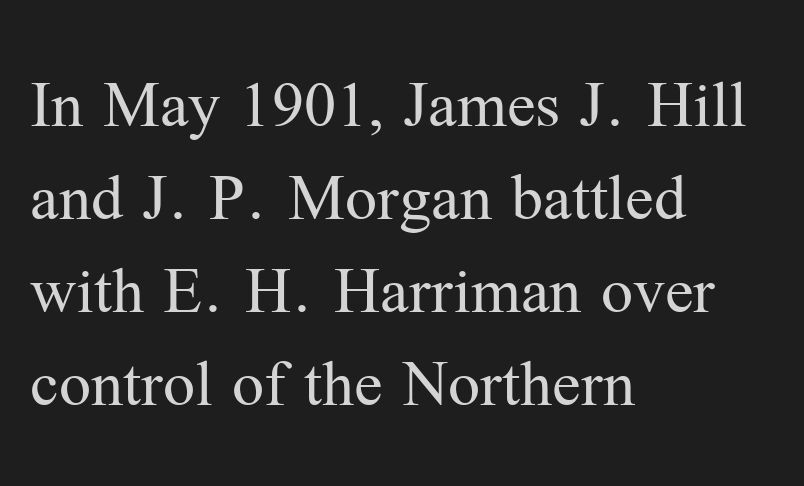
Q: Is the text bold? A: No.
Q: Is the text italic (slanted)? A: No, it is upright.
Q: Is the typeface a serif or a sans-serif typeface? A: Serif.
Q: Is the text underlined? A: No.
Q: How is the paragraph aligned? A: Left-aligned.
Q: Is the spacing between letters normal or unusually wide? A: Normal.
Q: Is the spacing between lines tight, normal or loose? A: Normal.
Q: Width (condensed, normal, or wide)? A: Normal.
Q: Stroke contrast? A: Medium.
Q: x-height? A: Medium.
Q: Monospaced? A: No.
